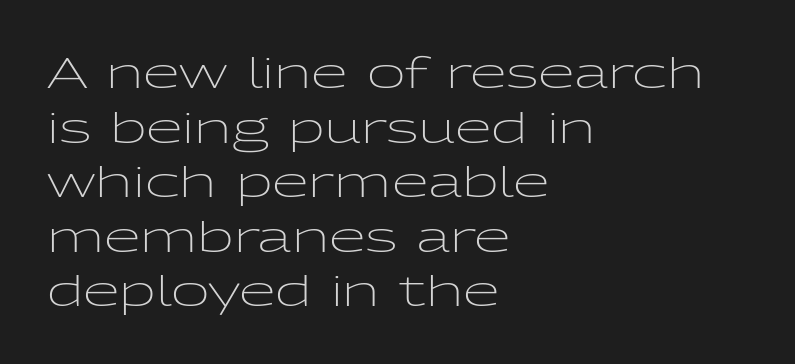
The letters advance in unequal steps, a hallmark of proportional type. Observe the absence of serifs on each vertical stroke in this sample. The leading is moderate, giving the passage an even texture. All the whitespace from short lines collects on the right.
